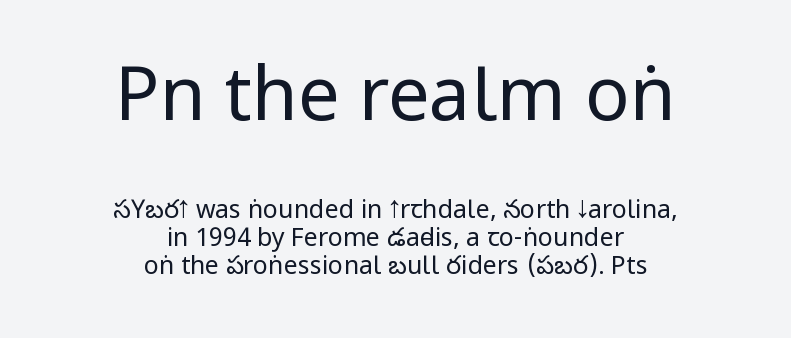
{"serif": "no", "italic": "no", "bold": "no", "weight": "regular", "width": "condensed", "stroke_contrast": "low", "x_height": "large", "monospaced": "no", "underline": "no", "align": "center", "line_spacing": "tight", "line_spacing_ratio": 1.13, "letter_spacing": "normal", "letter_spacing_em": 0.0, "larger_block": "first", "size_ratio": 2.96, "glyph_px": 74}
